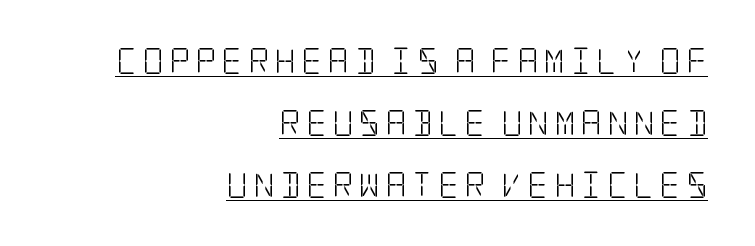
The image shows 26 px text type, upright; set right-aligned, loose line spacing (2.38x), unusually wide letter spacing (+0.2 em), underlined.
